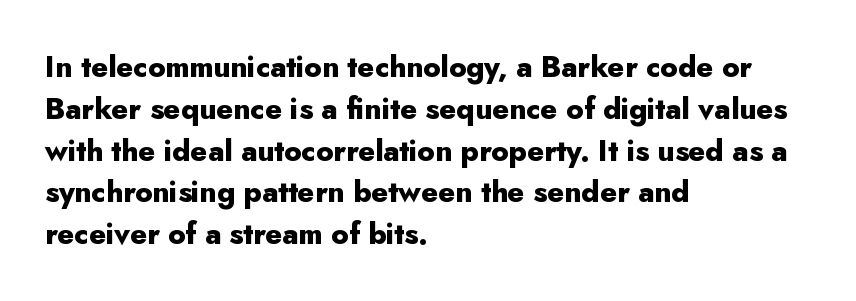
Quick note: underline off. Heavy-handed strokes throughout: this text is bold. You could not count columns in this text — the font is proportionally spaced. Horizontal alignment here is leftward, the default for most running prose. These lines are composed in type without serifs.
